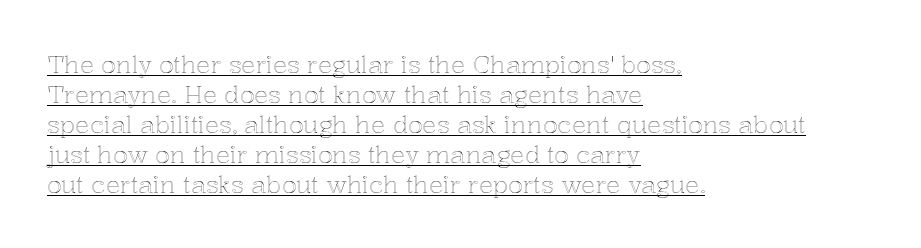
Q: Is the text italic (slanted)? A: No, it is upright.
Q: Is the text underlined? A: Yes.
Q: How is the paragraph aligned? A: Left-aligned.
Q: Is the spacing between letters normal or unusually wide? A: Normal.
Q: Is the spacing between lines tight, normal or loose? A: Normal.
